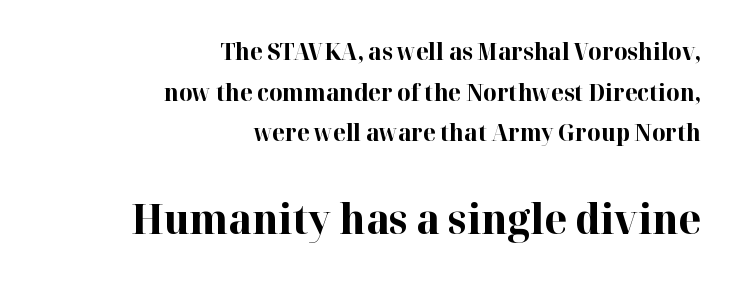
Q: Is the text bold? A: Yes.
Q: Is the text italic (slanted)? A: No, it is upright.
Q: Is the typeface a serif or a sans-serif typeface? A: Serif.
Q: Is the text underlined? A: No.
Q: How is the paragraph aligned? A: Right-aligned.
Q: Is the spacing between letters normal or unusually wide? A: Normal.
Q: Which block of text is set in a larger size, the first (top) or the second (bottom)? A: The second (bottom) one.
Q: Width (condensed, normal, or wide)? A: Normal.
Q: Stroke contrast? A: High.
Q: x-height? A: Medium.
Q: Monospaced? A: No.
